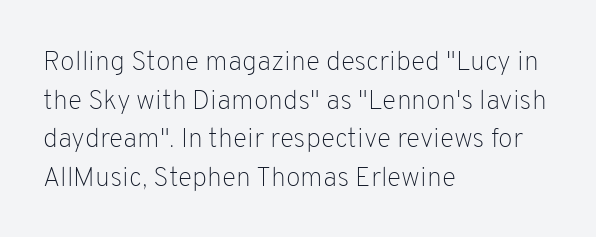
Q: Is the text bold? A: No.
Q: Is the text italic (slanted)? A: No, it is upright.
Q: Is the text underlined? A: No.
Q: How is the paragraph aligned? A: Left-aligned.
Q: Is the spacing between letters normal or unusually wide? A: Normal.
Q: Is the spacing between lines tight, normal or loose? A: Normal.
